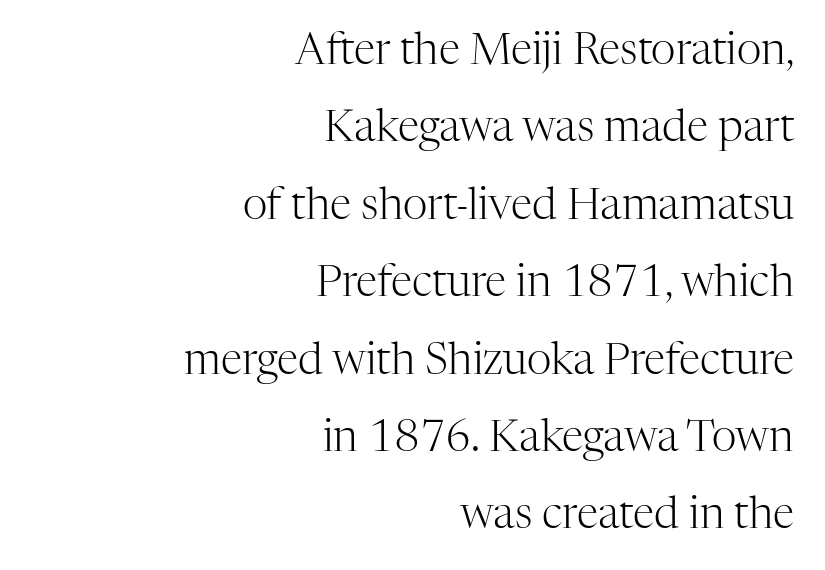
The image shows 43 px light serif type, upright; set right-aligned, line spacing 1.8x, normal letter spacing, not underlined; high stroke contrast and a medium x-height.
